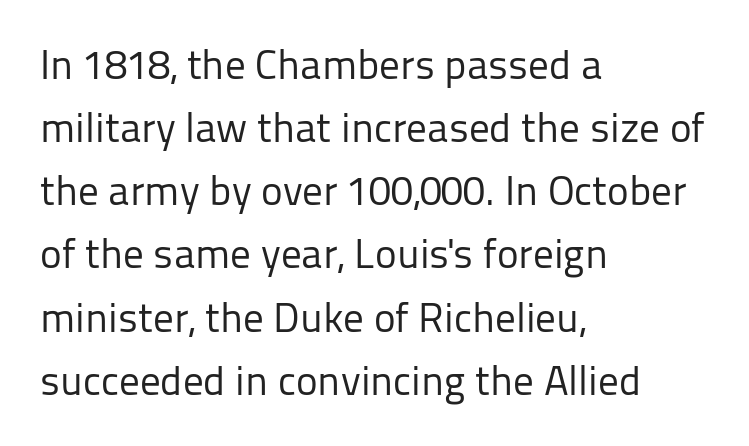
{"serif": "no", "italic": "no", "bold": "no", "weight": "regular", "width": "normal", "stroke_contrast": "low", "x_height": "medium", "monospaced": "no", "underline": "no", "align": "left", "line_spacing": "normal", "line_spacing_ratio": 1.54, "letter_spacing": "normal", "letter_spacing_em": 0.0, "glyph_px": 41}
